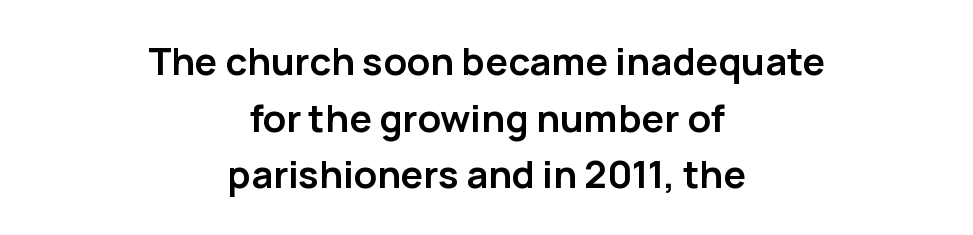
Q: Is the text bold? A: Yes.
Q: Is the text italic (slanted)? A: No, it is upright.
Q: Is the typeface a serif or a sans-serif typeface? A: Sans-serif.
Q: Is the text underlined? A: No.
Q: How is the paragraph aligned? A: Centered.
Q: Is the spacing between letters normal or unusually wide? A: Normal.
Q: Is the spacing between lines tight, normal or loose? A: Normal.
Q: Width (condensed, normal, or wide)? A: Normal.
Q: Stroke contrast? A: Low.
Q: x-height? A: Medium.
Q: Monospaced? A: No.
